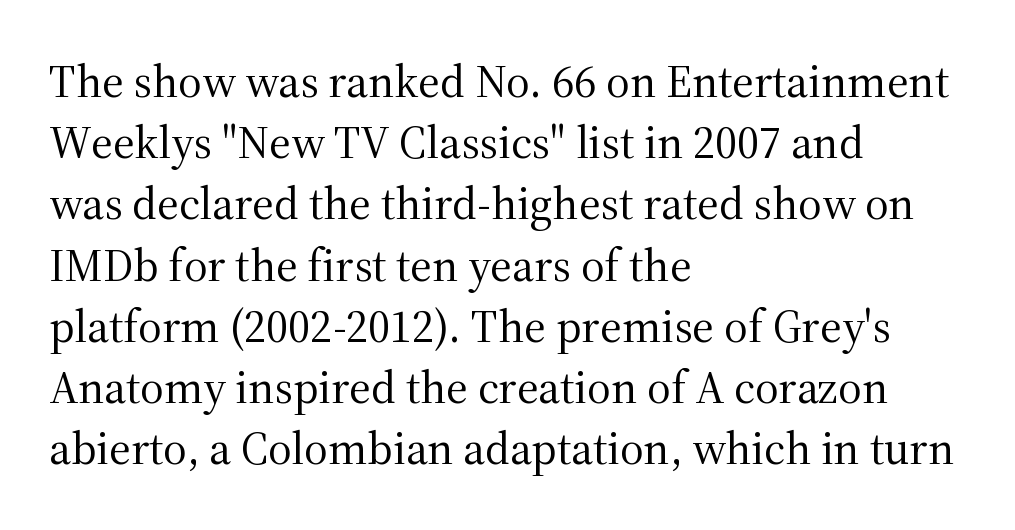
Q: Is the text bold? A: No.
Q: Is the text italic (slanted)? A: No, it is upright.
Q: Is the typeface a serif or a sans-serif typeface? A: Serif.
Q: Is the text underlined? A: No.
Q: How is the paragraph aligned? A: Left-aligned.
Q: Is the spacing between letters normal or unusually wide? A: Normal.
Q: Is the spacing between lines tight, normal or loose? A: Normal.
Q: Width (condensed, normal, or wide)? A: Normal.
Q: Stroke contrast? A: Medium.
Q: x-height? A: Medium.
Q: Monospaced? A: No.
